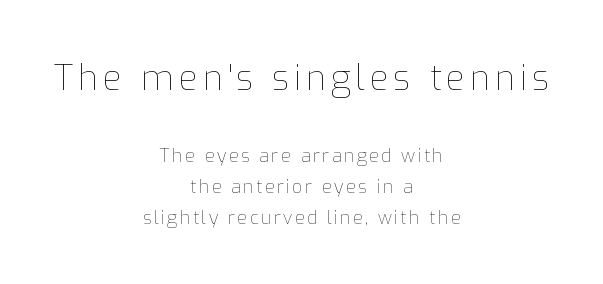
Q: Is the text bold? A: No.
Q: Is the text italic (slanted)? A: No, it is upright.
Q: Is the text underlined? A: No.
Q: How is the paragraph aligned? A: Centered.
Q: Which block of text is set in a larger size, the first (top) or the second (bottom)? A: The first (top) one.
Q: Width (condensed, normal, or wide)? A: Normal.
Q: Stroke contrast? A: Low.
Q: x-height? A: Medium.
Q: Monospaced? A: No.
